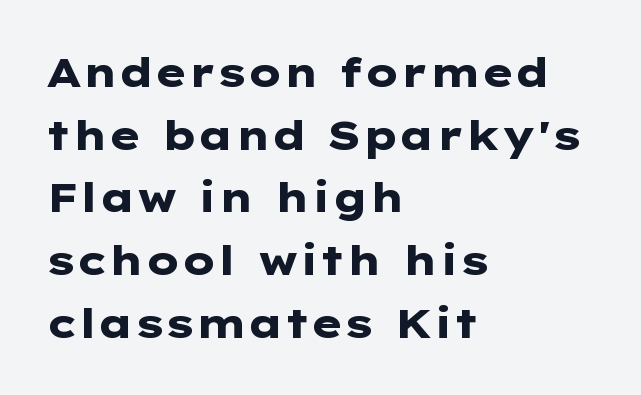
Q: Is the text bold? A: Yes.
Q: Is the text italic (slanted)? A: No, it is upright.
Q: Is the typeface a serif or a sans-serif typeface? A: Sans-serif.
Q: Is the text underlined? A: No.
Q: How is the paragraph aligned? A: Left-aligned.
Q: Is the spacing between letters normal or unusually wide? A: Normal.
Q: Is the spacing between lines tight, normal or loose? A: Normal.
Q: Width (condensed, normal, or wide)? A: Wide.
Q: Stroke contrast? A: Low.
Q: x-height? A: Medium.
Q: Monospaced? A: No.
